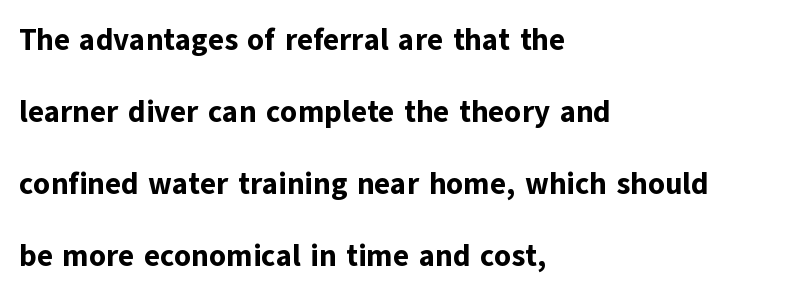
{"serif": "no", "italic": "no", "bold": "yes", "weight": "bold", "width": "normal", "stroke_contrast": "low", "x_height": "medium", "monospaced": "no", "underline": "no", "align": "left", "line_spacing": "loose", "line_spacing_ratio": 2.4, "letter_spacing": "normal", "letter_spacing_em": 0.0, "glyph_px": 30}
